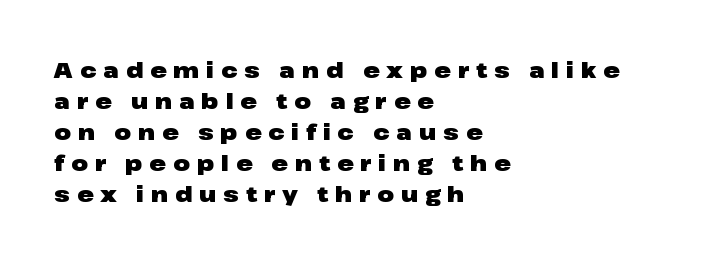
Q: Is the text bold? A: Yes.
Q: Is the text italic (slanted)? A: No, it is upright.
Q: Is the text underlined? A: No.
Q: How is the paragraph aligned? A: Left-aligned.
Q: Is the spacing between letters normal or unusually wide? A: Unusually wide.
Q: Is the spacing between lines tight, normal or loose? A: Normal.
